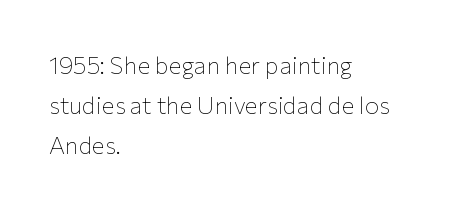
Q: Is the text bold? A: No.
Q: Is the text italic (slanted)? A: No, it is upright.
Q: Is the text underlined? A: No.
Q: How is the paragraph aligned? A: Left-aligned.
Q: Is the spacing between letters normal or unusually wide? A: Normal.
Q: Is the spacing between lines tight, normal or loose? A: Normal.
